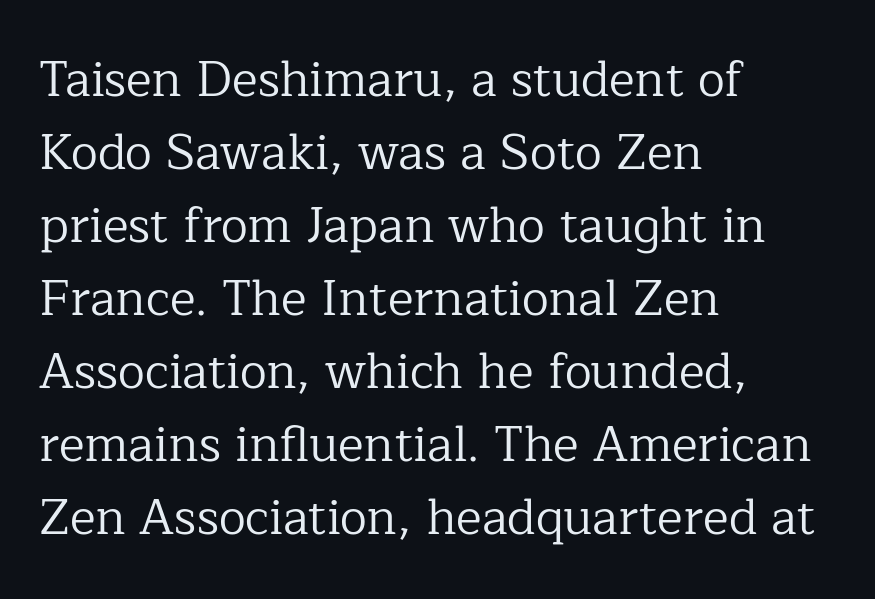
Q: Is the text bold? A: No.
Q: Is the text italic (slanted)? A: No, it is upright.
Q: Is the typeface a serif or a sans-serif typeface? A: Serif.
Q: Is the text underlined? A: No.
Q: How is the paragraph aligned? A: Left-aligned.
Q: Is the spacing between letters normal or unusually wide? A: Normal.
Q: Is the spacing between lines tight, normal or loose? A: Normal.
Q: Width (condensed, normal, or wide)? A: Normal.
Q: Stroke contrast? A: Low.
Q: x-height? A: Medium.
Q: Monospaced? A: No.
